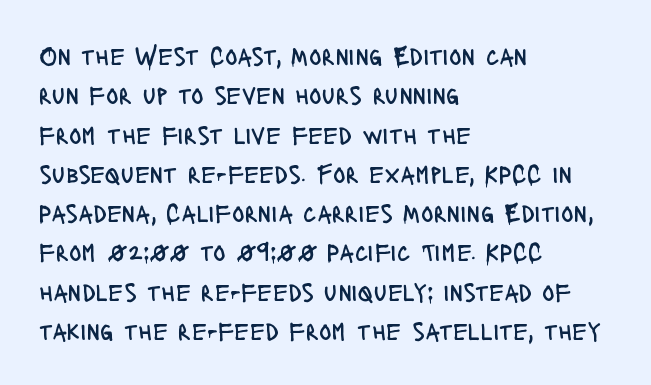
A typesetter would mark this as roman, not italic. Does the leading feel generous? No, just average. The typesetter chose a ragged-right arrangement here. The gaps between neighbouring characters are ordinary and unremarkable. Is this a heavy cut? Hardly; it is regular or lighter. The space directly below the letters is spotless.
